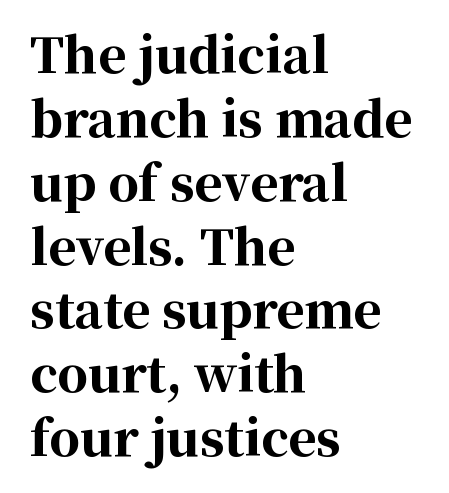
Check the space under the baseline: it is left empty. Is this a fixed-width face? No — the glyphs have proportional, varying widths. On the weight axis this lands at bold, roughly 700. Designer's note — italics off, roman on. Regular leading. Compared with a centered layout, this one pins lines to the left instead.
